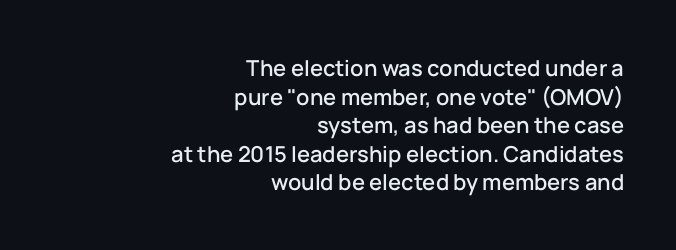
No italicization has been applied; the sample stays upright. The gap between lines stays unmarked. Regarding leading, the lines here are spaced in the standard way. Does extra space separate the letters? No, they use regular spacing.
